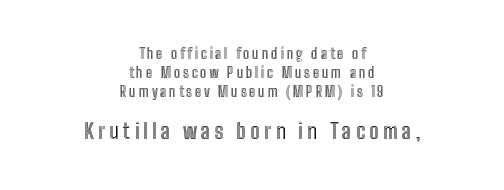
The passage is arranged like a title page — every line centered. Has an underline been added? It has not. Characters remain perfectly vertical along every line. Size contrast runs from small at the top to large at the bottom. Tracking value appears strongly positive — letters spread wide. What's the leading like? Ordinary, nothing unusual.
